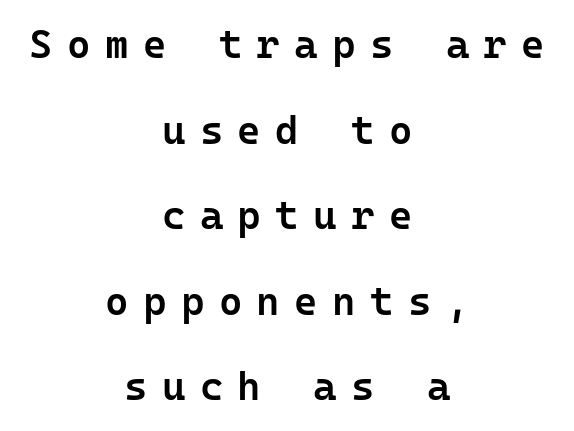
Q: Is the text bold? A: Semi-bold.
Q: Is the text italic (slanted)? A: No, it is upright.
Q: Is the typeface a serif or a sans-serif typeface? A: Sans-serif.
Q: Is the text underlined? A: No.
Q: How is the paragraph aligned? A: Centered.
Q: Is the spacing between letters normal or unusually wide? A: Unusually wide.
Q: Is the spacing between lines tight, normal or loose? A: Loose.
Q: Width (condensed, normal, or wide)? A: Normal.
Q: Stroke contrast? A: Low.
Q: x-height? A: Medium.
Q: Monospaced? A: Yes.
